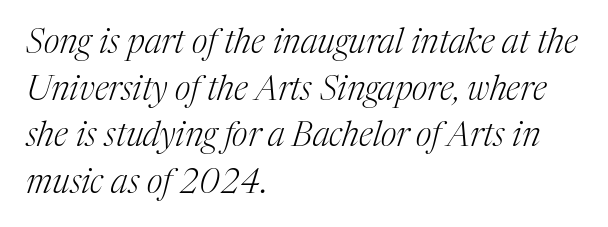
{"serif": "yes", "italic": "yes", "lean": "right", "slant_degrees": 17, "bold": "no", "weight": "light", "width": "normal", "stroke_contrast": "medium", "x_height": "medium", "monospaced": "no", "underline": "no", "align": "left", "line_spacing": "normal", "line_spacing_ratio": 1.37, "letter_spacing": "normal", "letter_spacing_em": 0.0, "glyph_px": 34}
